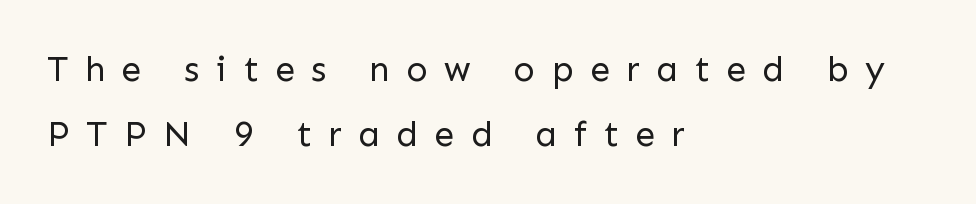
Q: Is the text bold? A: No.
Q: Is the text italic (slanted)? A: No, it is upright.
Q: Is the typeface a serif or a sans-serif typeface? A: Sans-serif.
Q: Is the text underlined? A: No.
Q: How is the paragraph aligned? A: Left-aligned.
Q: Is the spacing between letters normal or unusually wide? A: Unusually wide.
Q: Width (condensed, normal, or wide)? A: Normal.
Q: Stroke contrast? A: Low.
Q: x-height? A: Medium.
Q: Monospaced? A: No.
